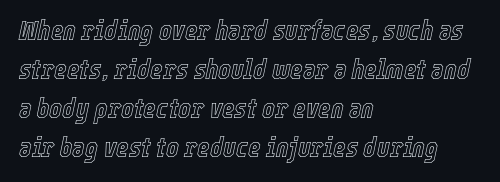
The image shows 27 px text type, italic (leaning right); set left-aligned, normal line spacing (1.44x), normal letter spacing, not underlined.
